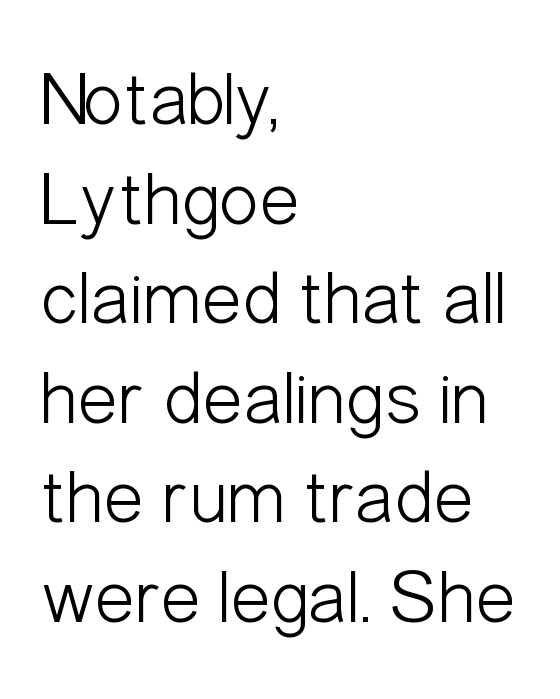
The image shows 76 px light, condensed sans-serif type, upright; set left-aligned, normal line spacing (1.31x), normal letter spacing, not underlined; low stroke contrast and a medium x-height.
